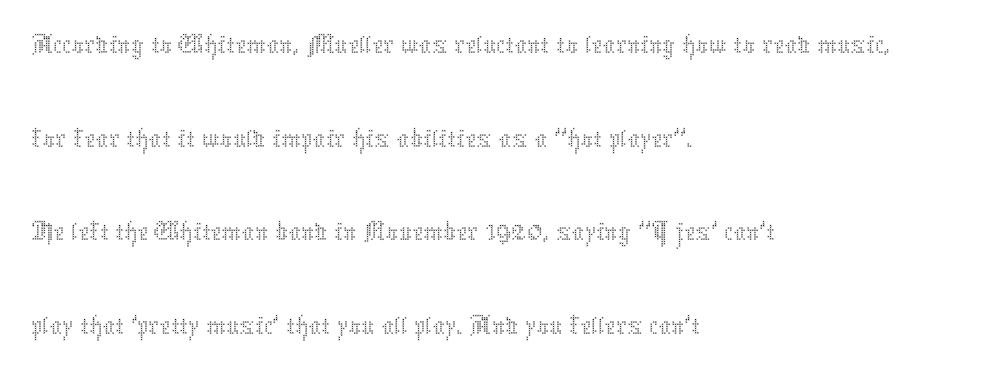
Q: Is the text bold? A: No.
Q: Is the text italic (slanted)? A: No, it is upright.
Q: Is the text underlined? A: No.
Q: How is the paragraph aligned? A: Left-aligned.
Q: Is the spacing between letters normal or unusually wide? A: Normal.
Q: Is the spacing between lines tight, normal or loose? A: Normal.
Q: Width (condensed, normal, or wide)? A: Normal.
Q: Stroke contrast? A: Medium.
Q: x-height? A: Medium.
Q: Monospaced? A: No.
